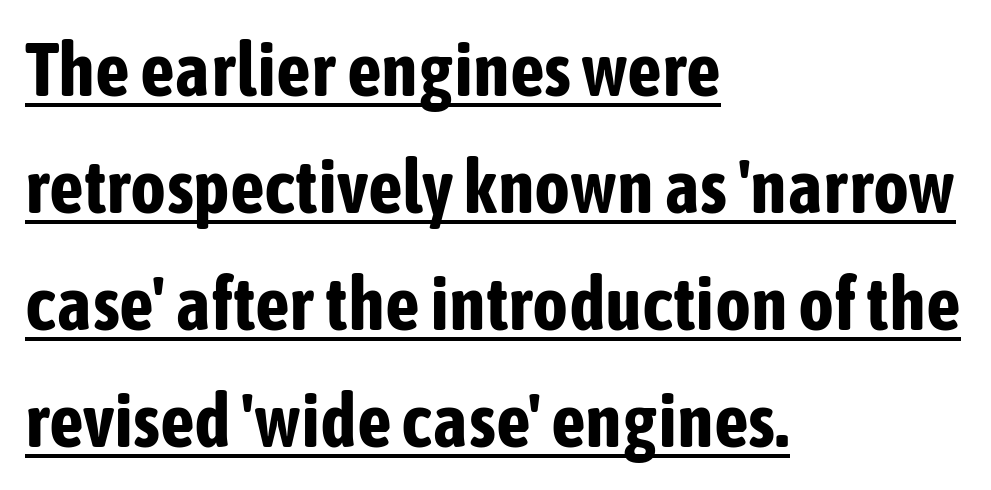
The image shows 76 px bold, condensed sans-serif type, upright; set left-aligned, normal line spacing (1.54x), normal letter spacing, underlined; low stroke contrast and a medium x-height.
